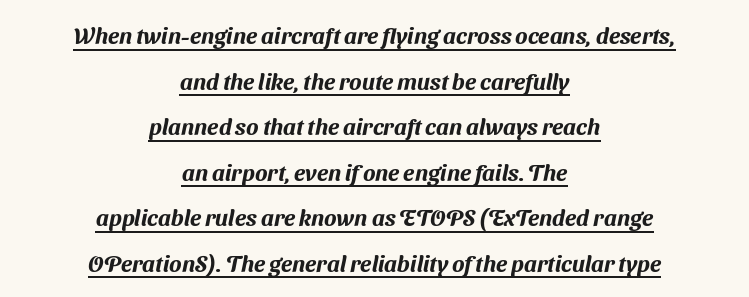
The image shows 23 px text type; set centered, loose line spacing (1.98x), normal letter spacing, underlined.
